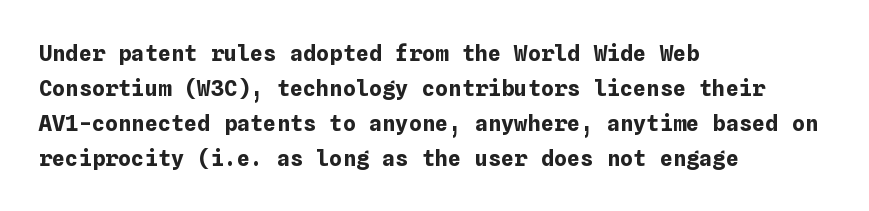
Q: Is the text bold? A: Yes.
Q: Is the text italic (slanted)? A: No, it is upright.
Q: Is the text underlined? A: No.
Q: How is the paragraph aligned? A: Left-aligned.
Q: Is the spacing between letters normal or unusually wide? A: Normal.
Q: Is the spacing between lines tight, normal or loose? A: Normal.
